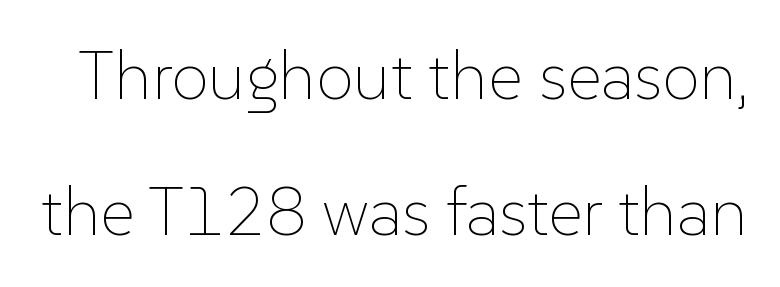
{"italic": "no", "bold": "no", "weight": "thin", "width": "normal", "stroke_contrast": "low", "x_height": "medium", "monospaced": "no", "underline": "no", "line_spacing": "loose", "line_spacing_ratio": 2.0, "letter_spacing": "normal", "letter_spacing_em": 0.0, "glyph_px": 68}
